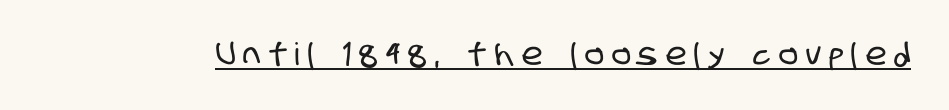
Q: Is the typeface a serif or a sans-serif typeface? A: Sans-serif.
Q: Is the text underlined? A: Yes.
Q: Is the spacing between letters normal or unusually wide? A: Unusually wide.
Q: Width (condensed, normal, or wide)? A: Condensed.
Q: Stroke contrast? A: Low.
Q: x-height? A: Large.
Q: Monospaced? A: No.
